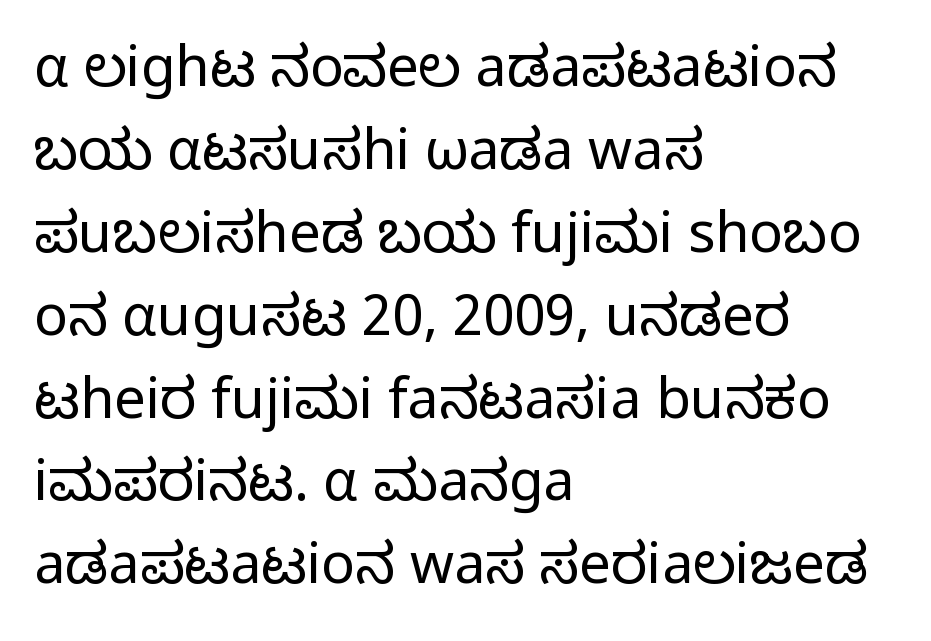
Q: Is the text bold? A: No.
Q: Is the text italic (slanted)? A: No, it is upright.
Q: Is the typeface a serif or a sans-serif typeface? A: Sans-serif.
Q: Is the text underlined? A: No.
Q: How is the paragraph aligned? A: Left-aligned.
Q: Is the spacing between letters normal or unusually wide? A: Normal.
Q: Is the spacing between lines tight, normal or loose? A: Normal.
Q: Width (condensed, normal, or wide)? A: Normal.
Q: Stroke contrast? A: Low.
Q: x-height? A: Medium.
Q: Monospaced? A: No.
